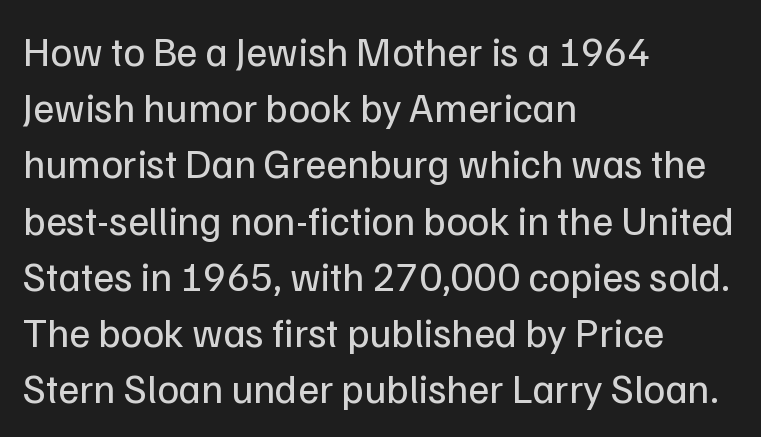
Casual observation: everything's shoved over to the left. The space beneath each line is pristine and unruled. Horizontal bands of white between lines are of average thickness. Check where the strokes stop: nothing finishes them off — pure sans. Does the lettering tilt? It doesn't — this is upright.
